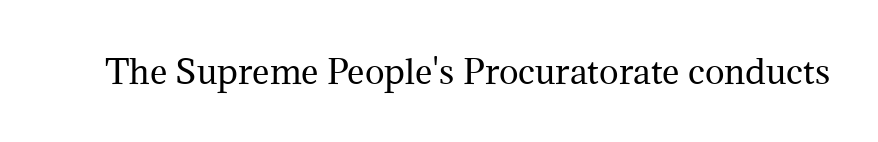
{"serif": "yes", "italic": "no", "bold": "no", "weight": "regular", "width": "normal", "stroke_contrast": "medium", "x_height": "medium", "monospaced": "no", "underline": "no", "letter_spacing": "normal", "letter_spacing_em": 0.0, "glyph_px": 33}
